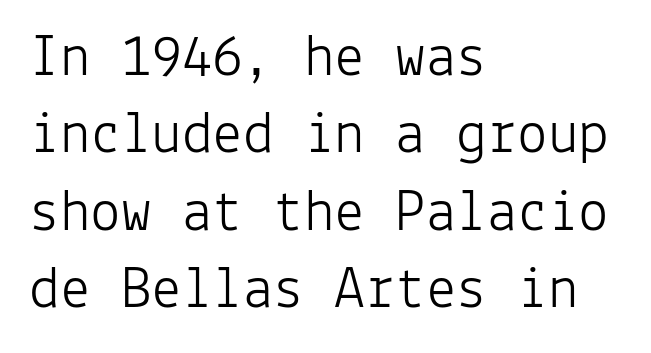
The image shows 61 px light sans-serif type, upright, monospaced; set left-aligned, normal line spacing (1.27x), normal letter spacing, not underlined; low stroke contrast and a medium x-height.
